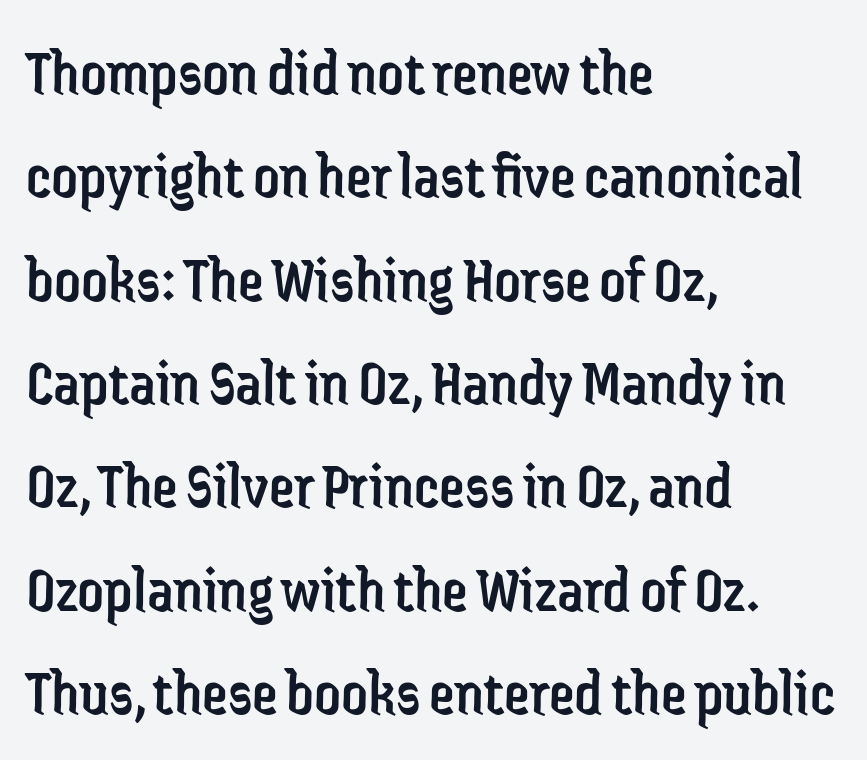
{"serif": "no", "italic": "no", "bold": "no", "weight": "regular", "width": "condensed", "stroke_contrast": "low", "x_height": "medium", "monospaced": "no", "underline": "no", "align": "left", "line_spacing": "normal", "line_spacing_ratio": 1.59, "letter_spacing": "normal", "letter_spacing_em": 0.0, "glyph_px": 65}
